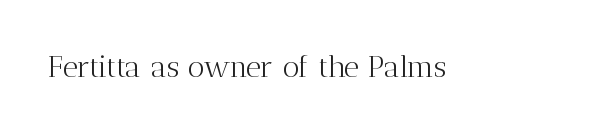
Q: Is the text bold? A: No.
Q: Is the text italic (slanted)? A: No, it is upright.
Q: Is the typeface a serif or a sans-serif typeface? A: Serif.
Q: Is the text underlined? A: No.
Q: Is the spacing between letters normal or unusually wide? A: Normal.
Q: Width (condensed, normal, or wide)? A: Normal.
Q: Stroke contrast? A: Medium.
Q: x-height? A: Medium.
Q: Monospaced? A: No.
